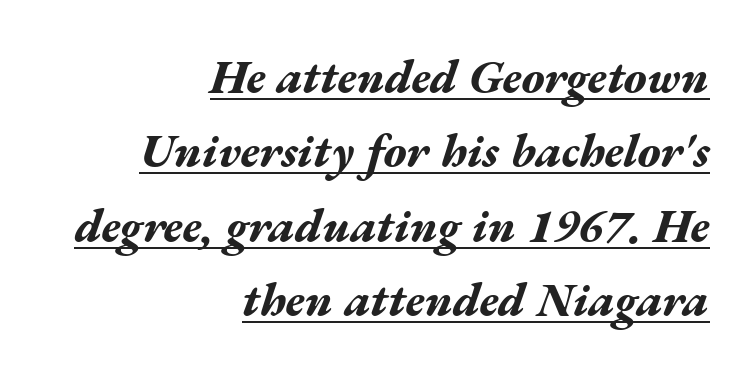
{"italic": "yes", "lean": "right", "slant_degrees": 17, "bold": "yes", "weight": "bold", "width": "wide", "stroke_contrast": "medium", "x_height": "medium", "monospaced": "no", "underline": "yes", "align": "right", "line_spacing": "normal", "line_spacing_ratio": 1.58, "letter_spacing": "normal", "letter_spacing_em": 0.0, "glyph_px": 47}
